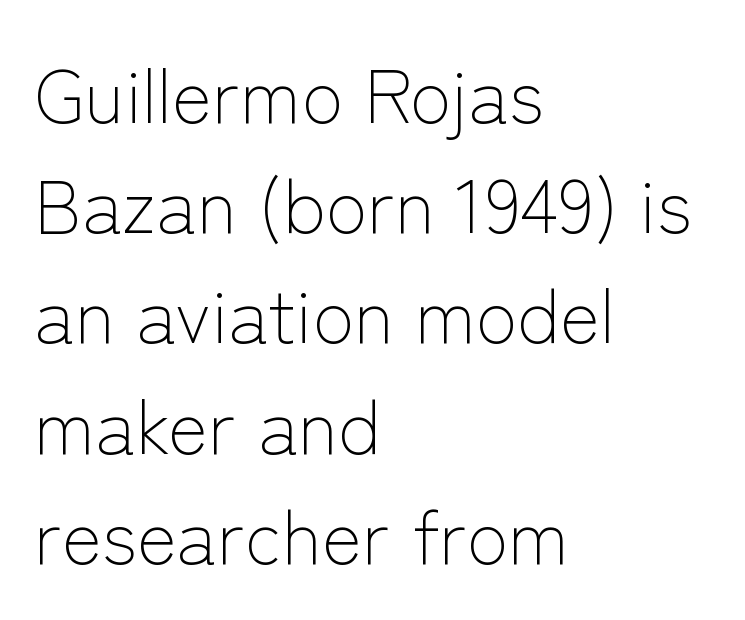
Q: Is the text bold? A: No.
Q: Is the text italic (slanted)? A: No, it is upright.
Q: Is the typeface a serif or a sans-serif typeface? A: Sans-serif.
Q: Is the text underlined? A: No.
Q: How is the paragraph aligned? A: Left-aligned.
Q: Is the spacing between letters normal or unusually wide? A: Normal.
Q: Is the spacing between lines tight, normal or loose? A: Normal.
Q: Width (condensed, normal, or wide)? A: Normal.
Q: Stroke contrast? A: Low.
Q: x-height? A: Medium.
Q: Monospaced? A: No.
